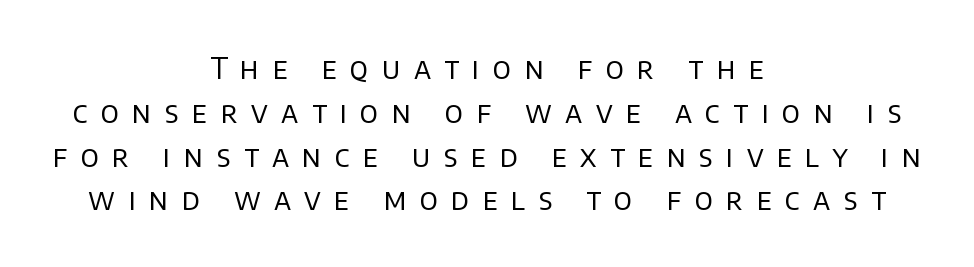
{"serif": "no", "italic": "no", "bold": "no", "weight": "regular", "width": "normal", "stroke_contrast": "low", "x_height": "large", "monospaced": "no", "underline": "no", "align": "center", "line_spacing": "normal", "line_spacing_ratio": 1.51, "letter_spacing": "wide", "letter_spacing_em": 0.46, "glyph_px": 29}
